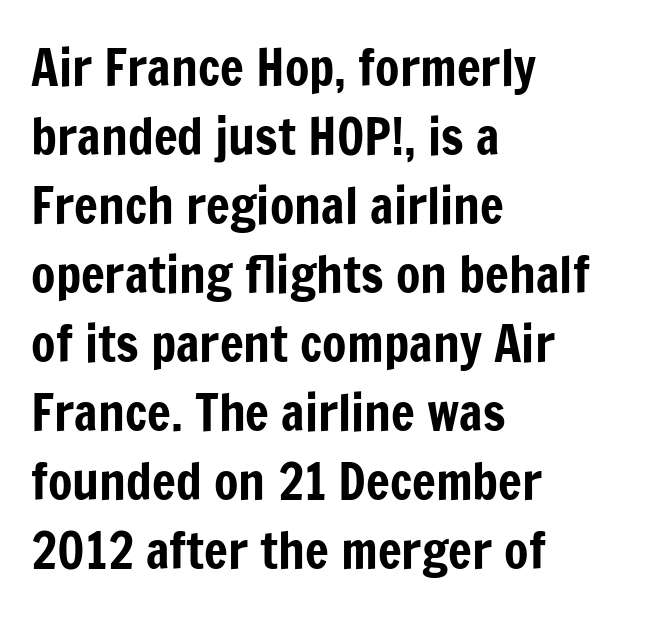
{"serif": "no", "italic": "no", "width": "condensed", "stroke_contrast": "low", "x_height": "medium", "monospaced": "no", "underline": "no", "align": "left", "line_spacing": "normal", "line_spacing_ratio": 1.38, "letter_spacing": "normal", "letter_spacing_em": 0.0, "glyph_px": 50}
